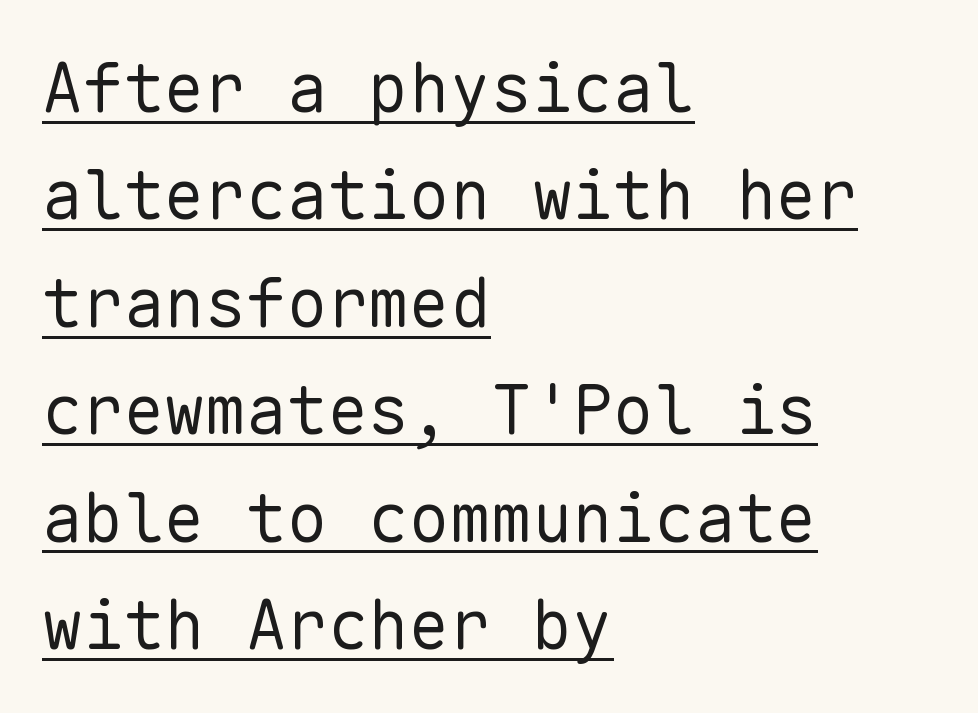
The image shows 68 px regular-weight sans-serif type, upright, monospaced; set left-aligned, normal line spacing (1.58x), normal letter spacing, underlined; low stroke contrast and a medium x-height.
